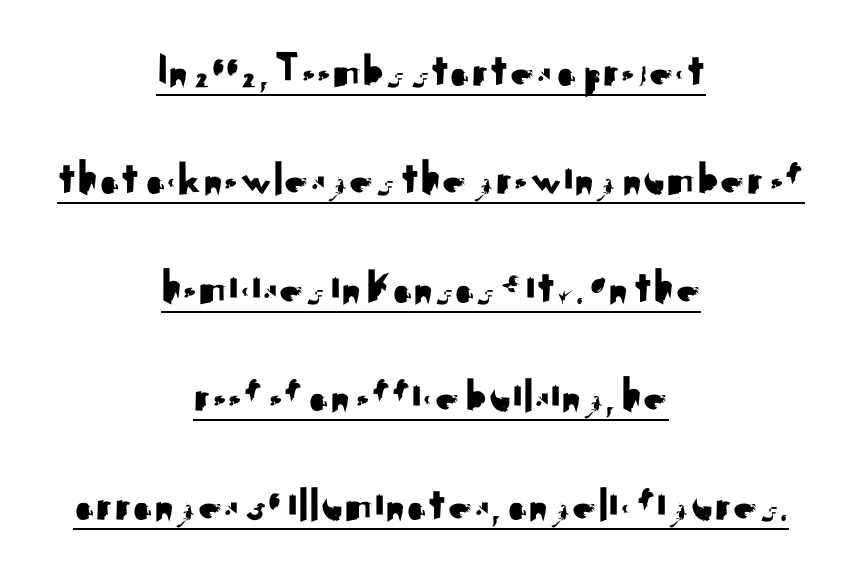
The image shows 48 px sans-serif type, upright; set centered, loose line spacing (2.26x), normal letter spacing, underlined; medium stroke contrast and a small x-height.
